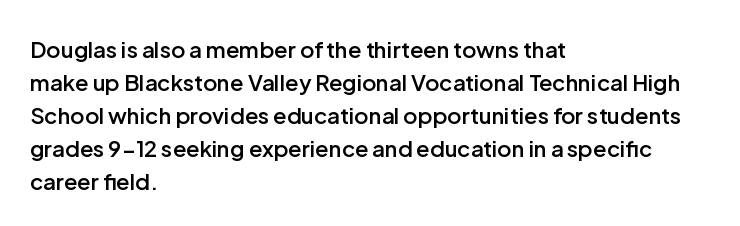
{"italic": "no", "bold": "semi", "underline": "no", "align": "left", "line_spacing": "normal", "line_spacing_ratio": 1.5, "letter_spacing": "normal", "letter_spacing_em": 0.0, "glyph_px": 22}
